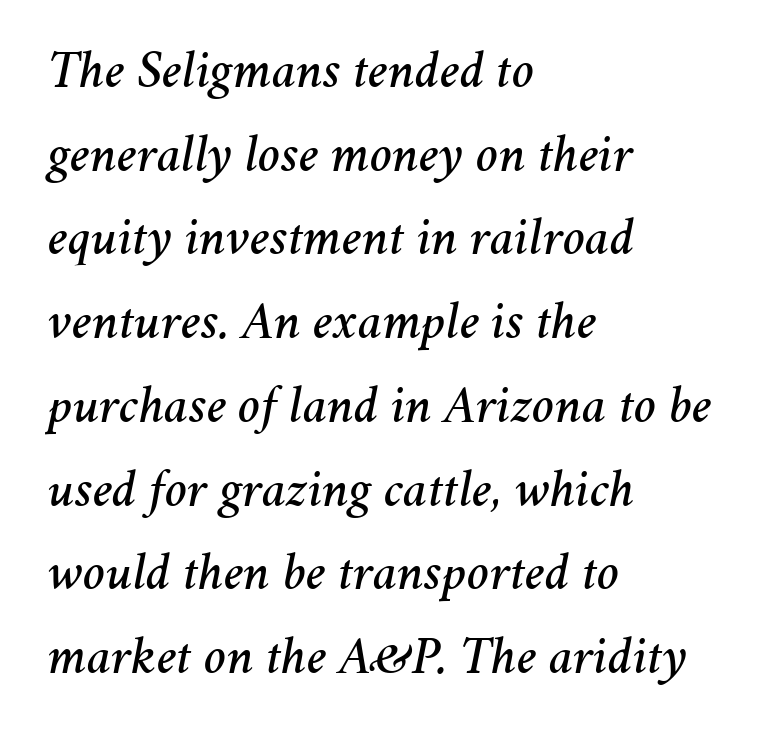
The image shows 53 px text type, italic (leaning right); set left-aligned, normal line spacing (1.58x), normal letter spacing, not underlined; medium stroke contrast and a medium x-height.
